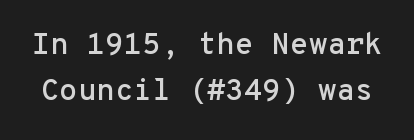
{"serif": "no", "italic": "no", "width": "normal", "stroke_contrast": "low", "x_height": "medium", "monospaced": "yes", "underline": "no", "line_spacing": "normal", "line_spacing_ratio": 1.54, "letter_spacing": "normal", "letter_spacing_em": 0.0, "glyph_px": 30}
